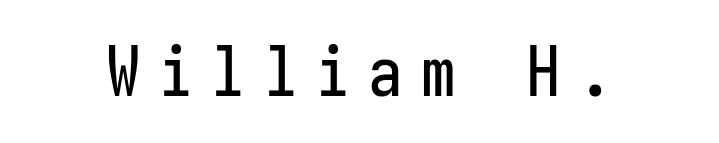
The image shows 69 px condensed sans-serif type, upright; set unusually wide letter spacing (+0.26 em), not underlined; low stroke contrast and a medium x-height.
